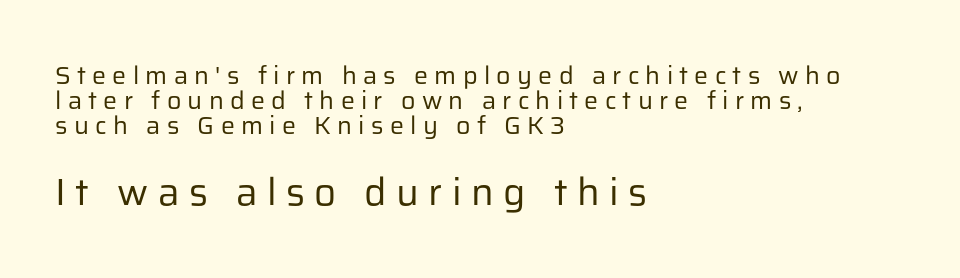
Q: Is the text bold? A: No.
Q: Is the text italic (slanted)? A: No, it is upright.
Q: Is the typeface a serif or a sans-serif typeface? A: Sans-serif.
Q: Is the text underlined? A: No.
Q: How is the paragraph aligned? A: Left-aligned.
Q: Is the spacing between letters normal or unusually wide? A: Unusually wide.
Q: Is the spacing between lines tight, normal or loose? A: Tight.
Q: Which block of text is set in a larger size, the first (top) or the second (bottom)? A: The second (bottom) one.
Q: Width (condensed, normal, or wide)? A: Normal.
Q: Stroke contrast? A: Low.
Q: x-height? A: Medium.
Q: Monospaced? A: No.
